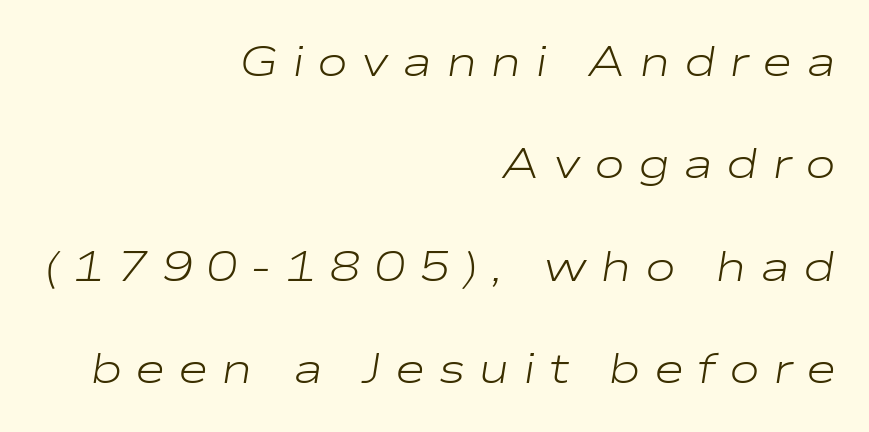
Q: Is the text bold? A: No.
Q: Is the text italic (slanted)? A: Yes, it leans right by about 9 degrees.
Q: Is the text underlined? A: No.
Q: How is the paragraph aligned? A: Right-aligned.
Q: Is the spacing between letters normal or unusually wide? A: Unusually wide.
Q: Is the spacing between lines tight, normal or loose? A: Loose.
Q: Width (condensed, normal, or wide)? A: Wide.
Q: Stroke contrast? A: Low.
Q: x-height? A: Medium.
Q: Monospaced? A: No.
